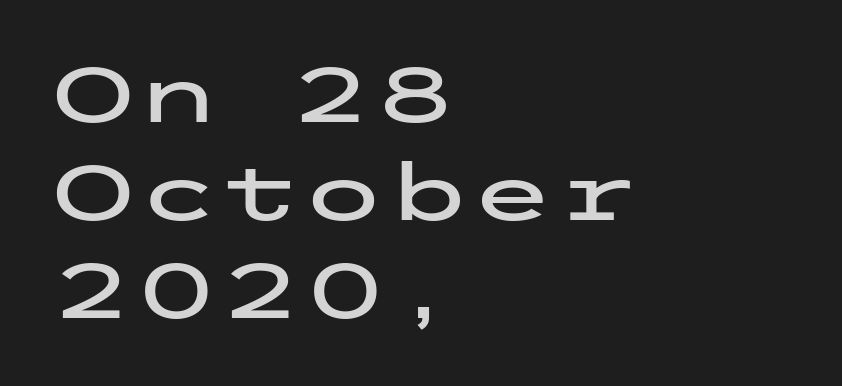
The image shows 77 px wide sans-serif type, upright; set left-aligned, normal line spacing (1.27x), normal letter spacing, not underlined; low stroke contrast and a medium x-height.
